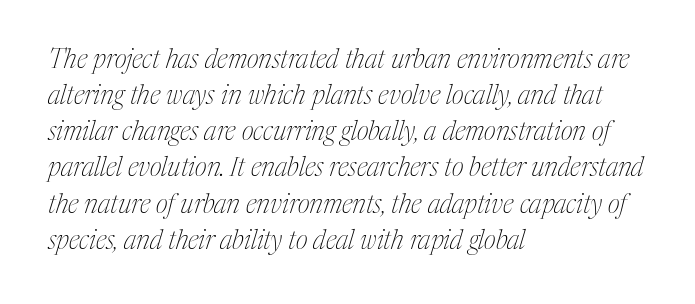
The image shows 26 px text type, italic (leaning right); set left-aligned, normal line spacing (1.39x), normal letter spacing, not underlined.
